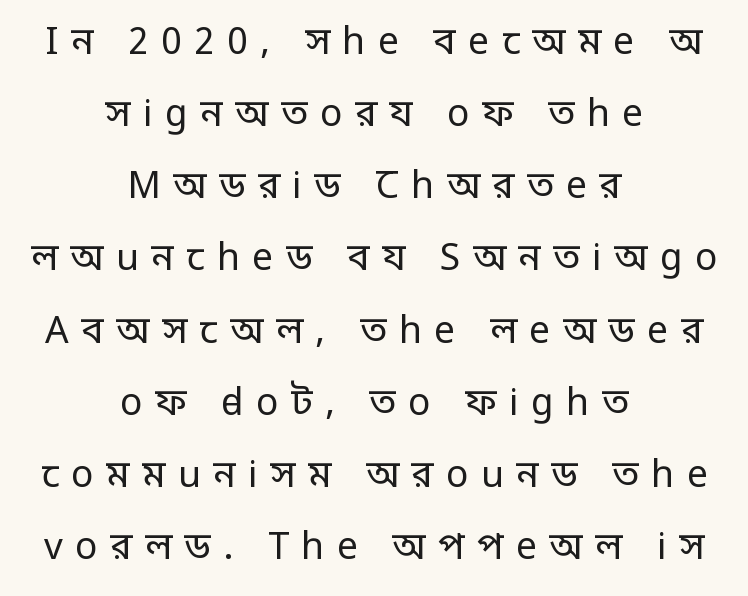
Each letter keeps its own natural width here, so spacing adapts to shape. Is the block centered? Yes — each line is placed symmetrically about the middle. Does the type have serifs? No, each stem ends abruptly. The passage shown stacks its lines with a broad gap.
